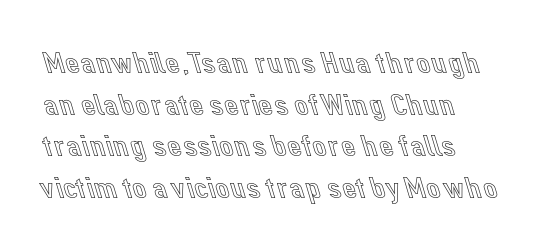
Quick note: underline off. Spacing verdict: proportional, widths tailored to each character. The block of text has a typical density, with ordinary space between rows. Observe the ordinary spacing: letters are neighbours, not strangers.
